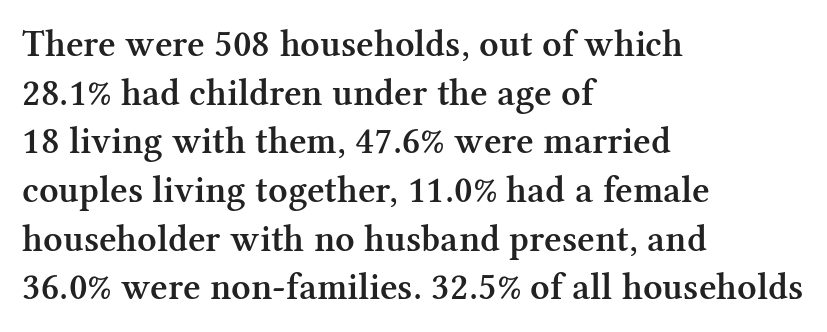
A bit beefed up — I'd call it semibold rather than bold. Horizontal alignment here is leftward, the default for most running prose. Classification — serif. These lines are rendered in a variable-pitch font.
